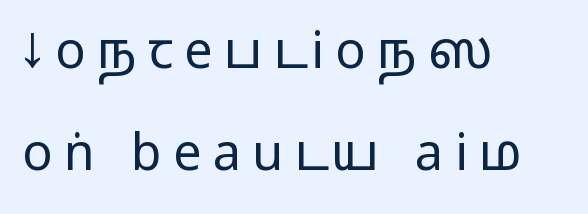
Q: Is the text bold? A: No.
Q: Is the text italic (slanted)? A: No, it is upright.
Q: Is the typeface a serif or a sans-serif typeface? A: Sans-serif.
Q: Is the text underlined? A: No.
Q: How is the paragraph aligned? A: Left-aligned.
Q: Is the spacing between letters normal or unusually wide? A: Unusually wide.
Q: Is the spacing between lines tight, normal or loose? A: Loose.
Q: Width (condensed, normal, or wide)? A: Wide.
Q: Stroke contrast? A: Low.
Q: x-height? A: Medium.
Q: Monospaced? A: No.
